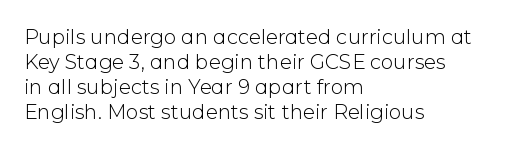
The image shows 20 px text type, upright; set left-aligned, normal line spacing (1.25x), normal letter spacing, not underlined.
